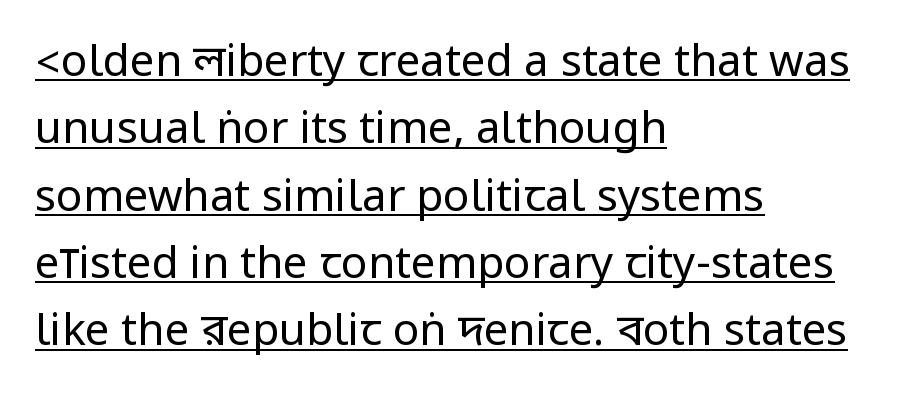
{"serif": "no", "italic": "no", "bold": "no", "weight": "regular", "width": "condensed", "stroke_contrast": "low", "underline": "yes", "align": "left", "line_spacing": "normal", "line_spacing_ratio": 1.53, "letter_spacing": "normal", "letter_spacing_em": 0.0, "glyph_px": 44}
